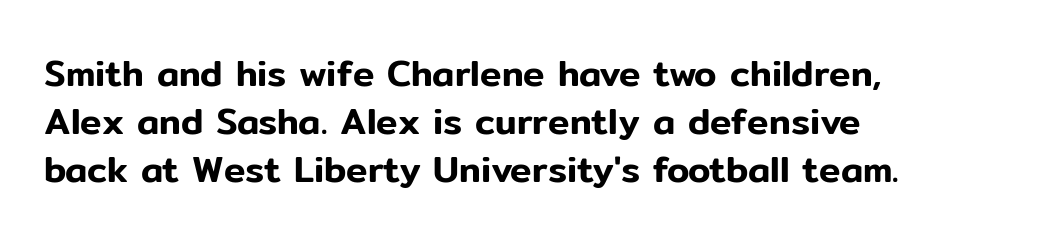
Quick note: not italic, upright. Grotesque or geometric, the face here clearly has no serifs. Lines of text with bare space underneath. Leading matches the norm, producing a regular column. Varying glyph widths throughout — classic text-font behaviour. Does the copy run flush right? No — it runs flush left.
